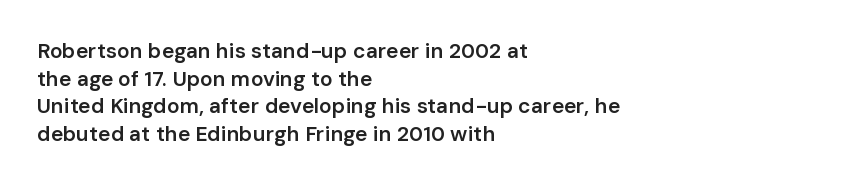
{"italic": "no", "bold": "semi", "underline": "no", "align": "left", "line_spacing": "normal", "line_spacing_ratio": 1.31, "letter_spacing": "normal", "letter_spacing_em": 0.0, "glyph_px": 21}
